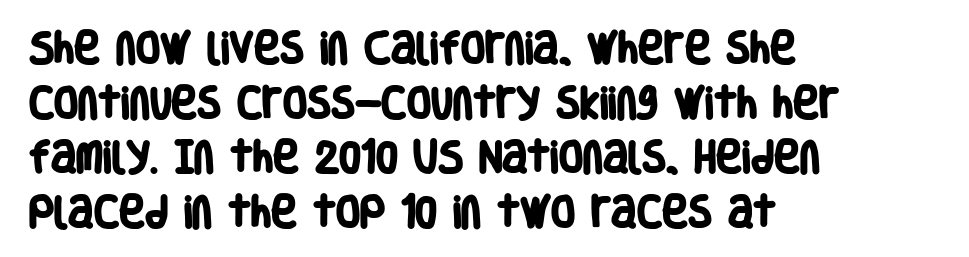
Q: Is the text bold? A: Yes.
Q: Is the typeface a serif or a sans-serif typeface? A: Sans-serif.
Q: Is the text underlined? A: No.
Q: How is the paragraph aligned? A: Left-aligned.
Q: Is the spacing between letters normal or unusually wide? A: Normal.
Q: Is the spacing between lines tight, normal or loose? A: Normal.
Q: Width (condensed, normal, or wide)? A: Condensed.
Q: Stroke contrast? A: Low.
Q: x-height? A: Large.
Q: Monospaced? A: No.
